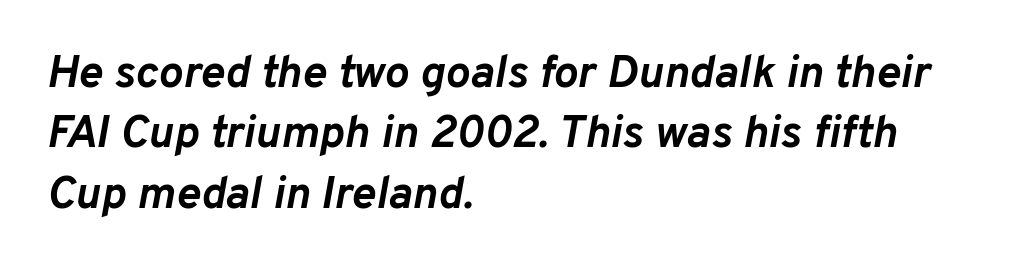
Q: Is the text bold? A: Yes.
Q: Is the text italic (slanted)? A: Yes, it leans right by about 10 degrees.
Q: Is the text underlined? A: No.
Q: How is the paragraph aligned? A: Left-aligned.
Q: Is the spacing between letters normal or unusually wide? A: Normal.
Q: Is the spacing between lines tight, normal or loose? A: Normal.
Q: Width (condensed, normal, or wide)? A: Normal.
Q: Stroke contrast? A: Low.
Q: x-height? A: Medium.
Q: Monospaced? A: No.
